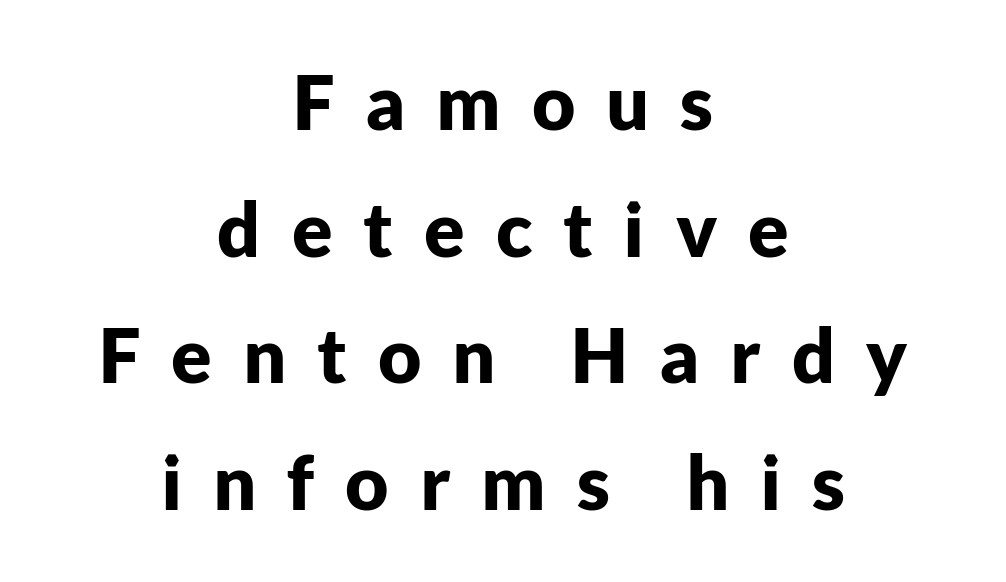
Q: Is the text bold? A: Yes.
Q: Is the text italic (slanted)? A: No, it is upright.
Q: Is the typeface a serif or a sans-serif typeface? A: Sans-serif.
Q: Is the text underlined? A: No.
Q: How is the paragraph aligned? A: Centered.
Q: Is the spacing between letters normal or unusually wide? A: Unusually wide.
Q: Is the spacing between lines tight, normal or loose? A: Normal.
Q: Width (condensed, normal, or wide)? A: Normal.
Q: Stroke contrast? A: Low.
Q: x-height? A: Medium.
Q: Monospaced? A: No.
